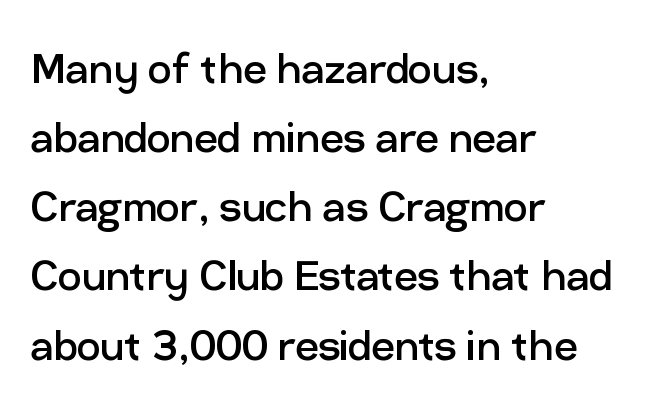
Q: Is the text bold? A: No.
Q: Is the text italic (slanted)? A: No, it is upright.
Q: Is the typeface a serif or a sans-serif typeface? A: Sans-serif.
Q: Is the text underlined? A: No.
Q: How is the paragraph aligned? A: Left-aligned.
Q: Is the spacing between letters normal or unusually wide? A: Normal.
Q: Is the spacing between lines tight, normal or loose? A: Normal.
Q: Width (condensed, normal, or wide)? A: Normal.
Q: Stroke contrast? A: Low.
Q: x-height? A: Medium.
Q: Monospaced? A: No.
